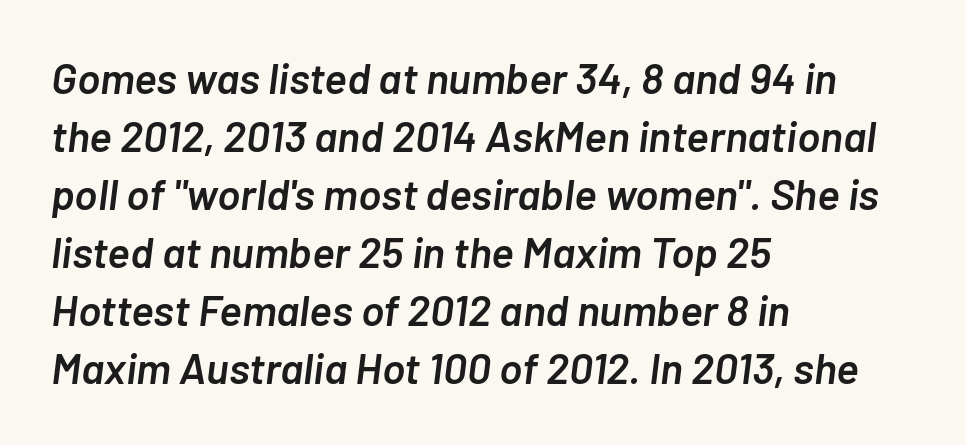
Q: Is the text bold? A: Semi-bold.
Q: Is the text italic (slanted)? A: Yes, it leans right by about 7 degrees.
Q: Is the text underlined? A: No.
Q: How is the paragraph aligned? A: Left-aligned.
Q: Is the spacing between letters normal or unusually wide? A: Normal.
Q: Is the spacing between lines tight, normal or loose? A: Normal.
Q: Width (condensed, normal, or wide)? A: Normal.
Q: Stroke contrast? A: Low.
Q: x-height? A: Medium.
Q: Monospaced? A: No.
